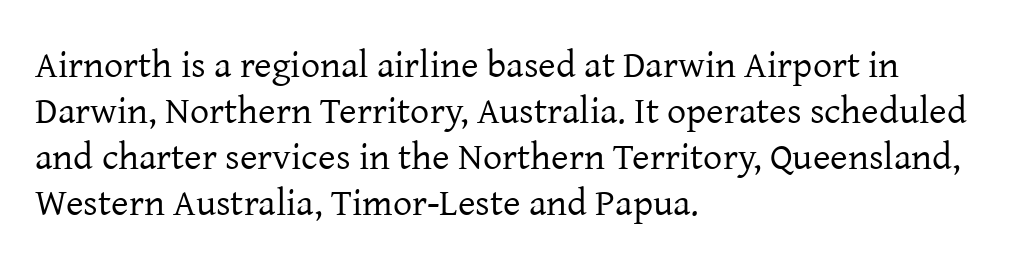
The image shows 38 px regular-weight serif type, upright; set left-aligned, line spacing 1.21x, normal letter spacing, not underlined; low stroke contrast and a medium x-height.
